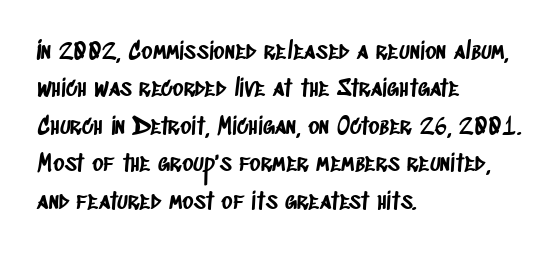
The image shows 24 px text type; set left-aligned, normal line spacing (1.56x), normal letter spacing, not underlined.
